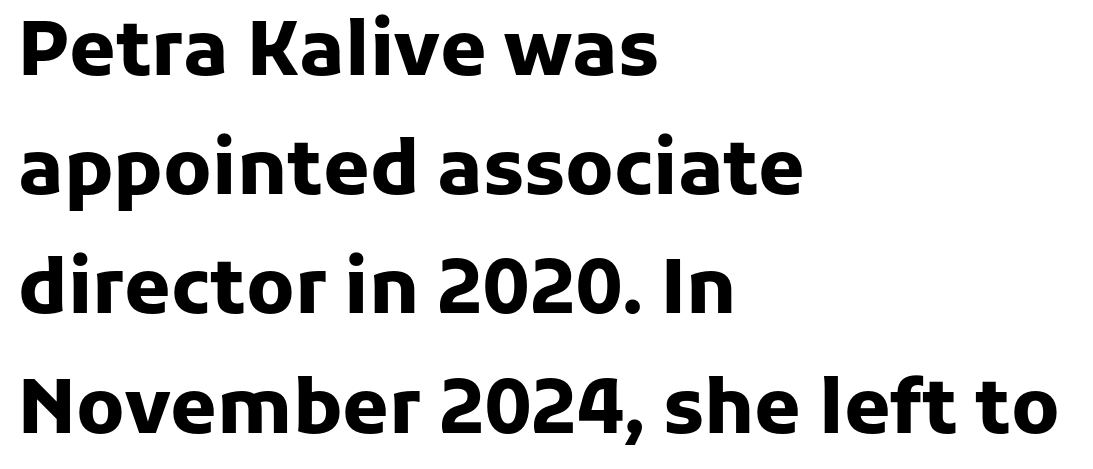
Q: Is the text bold? A: Yes.
Q: Is the text italic (slanted)? A: No, it is upright.
Q: Is the typeface a serif or a sans-serif typeface? A: Sans-serif.
Q: Is the text underlined? A: No.
Q: How is the paragraph aligned? A: Left-aligned.
Q: Is the spacing between letters normal or unusually wide? A: Normal.
Q: Is the spacing between lines tight, normal or loose? A: Normal.
Q: Width (condensed, normal, or wide)? A: Normal.
Q: Stroke contrast? A: Low.
Q: x-height? A: Medium.
Q: Monospaced? A: No.
